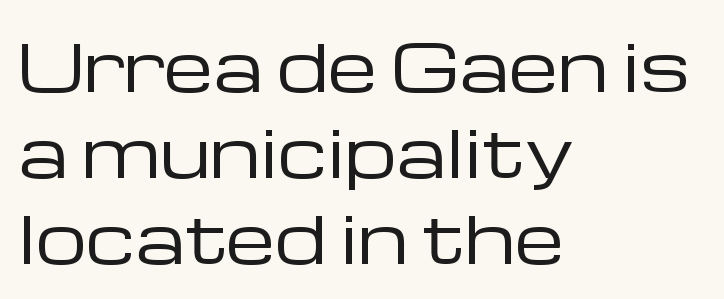
The image shows 64 px regular-weight, wide sans-serif type, upright; set left-aligned, normal line spacing (1.34x), normal letter spacing, not underlined; low stroke contrast and a medium x-height.
